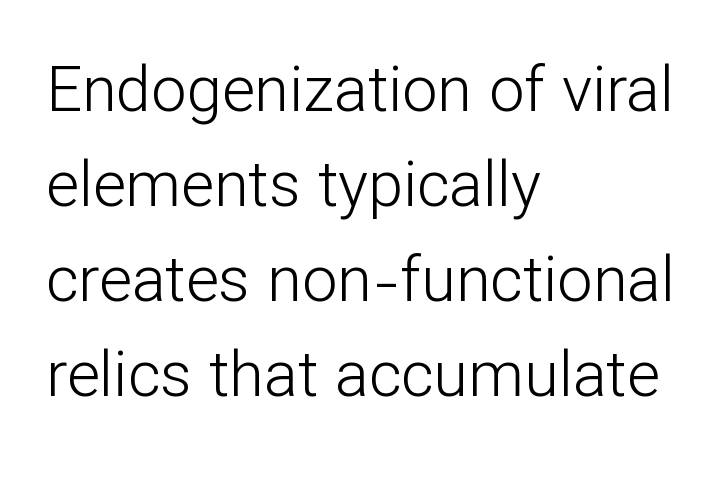
The image shows 63 px light sans-serif type, upright; set left-aligned, normal line spacing (1.51x), normal letter spacing, not underlined; low stroke contrast and a medium x-height.
